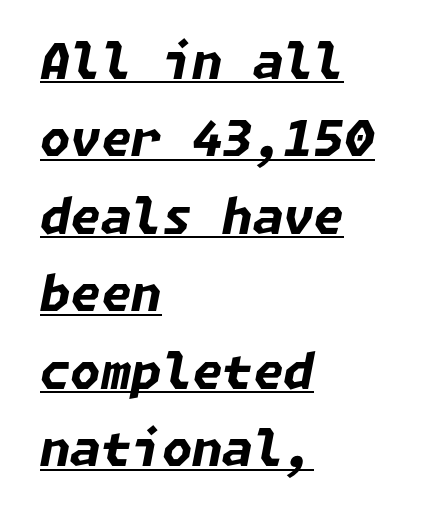
Q: Is the text bold? A: Yes.
Q: Is the text italic (slanted)? A: Yes, it leans right by about 11 degrees.
Q: Is the text underlined? A: Yes.
Q: How is the paragraph aligned? A: Left-aligned.
Q: Is the spacing between letters normal or unusually wide? A: Normal.
Q: Is the spacing between lines tight, normal or loose? A: Normal.
Q: Width (condensed, normal, or wide)? A: Normal.
Q: Stroke contrast? A: Low.
Q: x-height? A: Medium.
